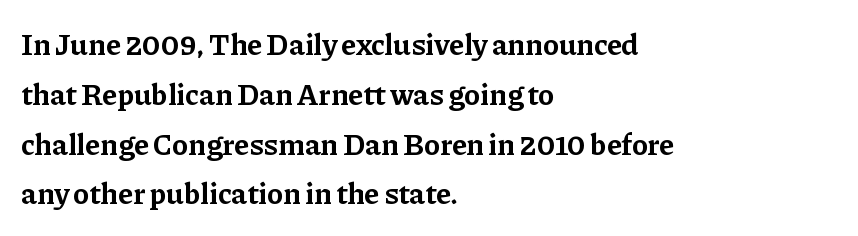
The image shows 30 px bold serif type, upright; set left-aligned, normal line spacing (1.66x), normal letter spacing, not underlined; low stroke contrast and a medium x-height.
